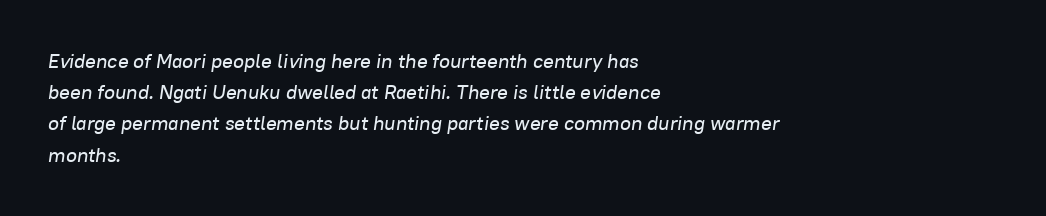
The rendering keeps characters at their native spacing. The space between consecutive lines is moderate. Where is the straight margin? On the left. The baseline area is clear. Yep, that's italic — everything's leaning.
